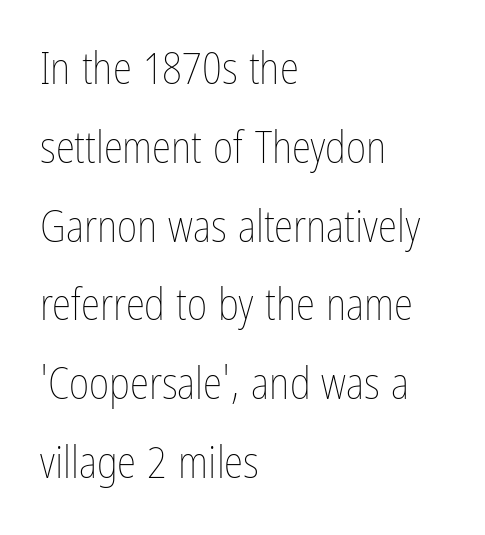
{"italic": "no", "bold": "no", "weight": "thin", "width": "condensed", "stroke_contrast": "low", "x_height": "medium", "monospaced": "no", "underline": "no", "align": "left", "line_spacing_ratio": 1.79, "letter_spacing": "normal", "letter_spacing_em": 0.0, "glyph_px": 44}
